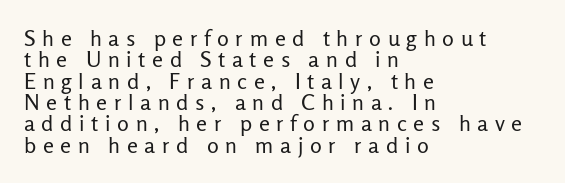
{"italic": "no", "bold": "no", "underline": "no", "align": "left", "line_spacing": "tight", "line_spacing_ratio": 0.97, "letter_spacing": "wide", "letter_spacing_em": 0.3, "glyph_px": 22}
